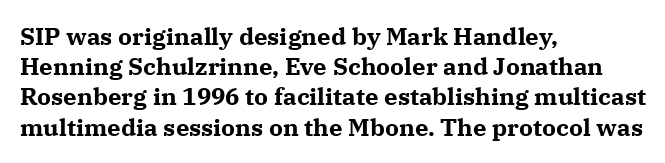
The ragged edge is on the right, which tells us the setting is flush left. The space beneath each line is pristine and unruled. This rendering leaves character spacing at its baseline value. The passage shown stacks its lines at a standard gap. Italic? Not at all — the glyphs are vertical. Emphasis by weight is at full strength: bold.
